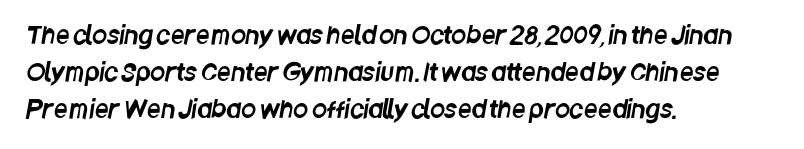
The image shows 24 px text type; set left-aligned, normal line spacing (1.54x), normal letter spacing, not underlined.
